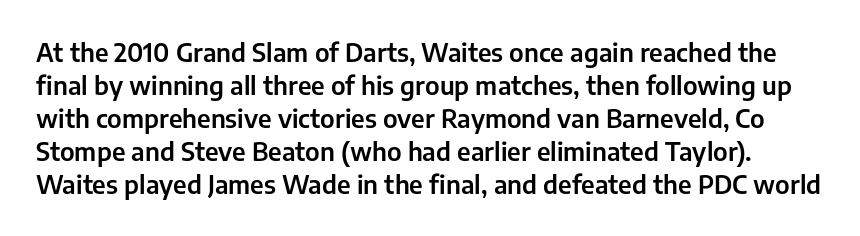
Q: Is the text italic (slanted)? A: No, it is upright.
Q: Is the text underlined? A: No.
Q: Is the spacing between letters normal or unusually wide? A: Normal.
Q: Is the spacing between lines tight, normal or loose? A: Normal.
